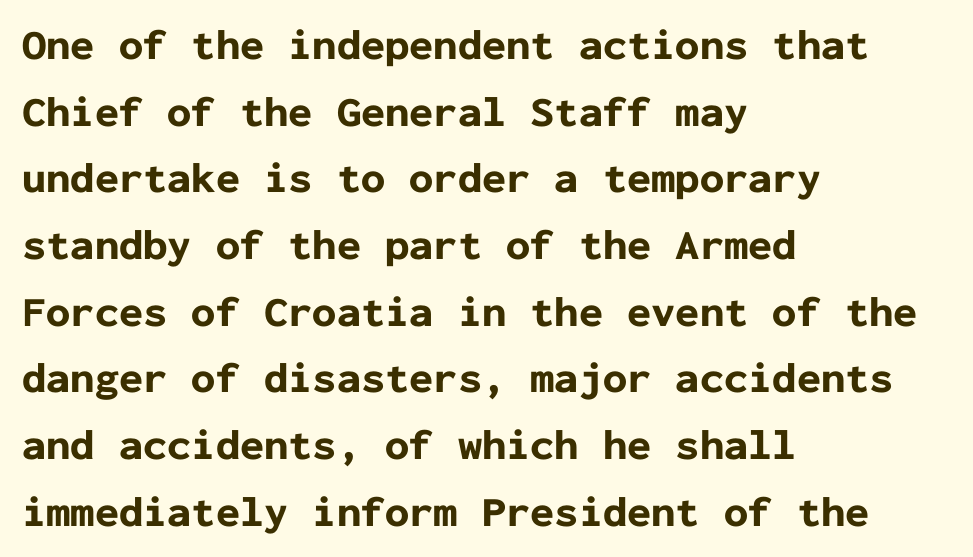
{"serif": "no", "italic": "no", "bold": "yes", "weight": "bold", "width": "normal", "stroke_contrast": "low", "x_height": "medium", "monospaced": "yes", "underline": "no", "align": "left", "line_spacing": "normal", "line_spacing_ratio": 1.55, "letter_spacing": "normal", "letter_spacing_em": 0.0, "glyph_px": 43}
